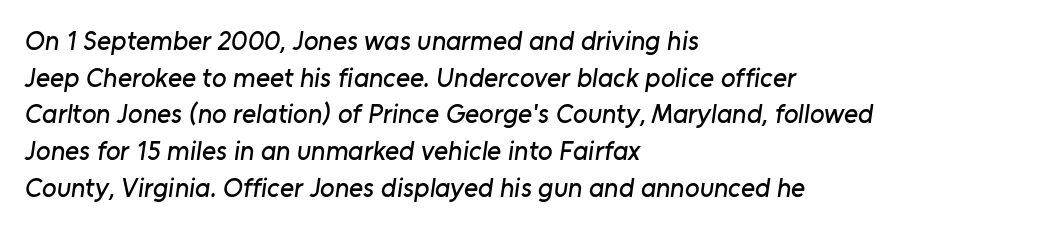
Q: Is the text underlined? A: No.
Q: How is the paragraph aligned? A: Left-aligned.
Q: Is the spacing between letters normal or unusually wide? A: Normal.
Q: Is the spacing between lines tight, normal or loose? A: Normal.
